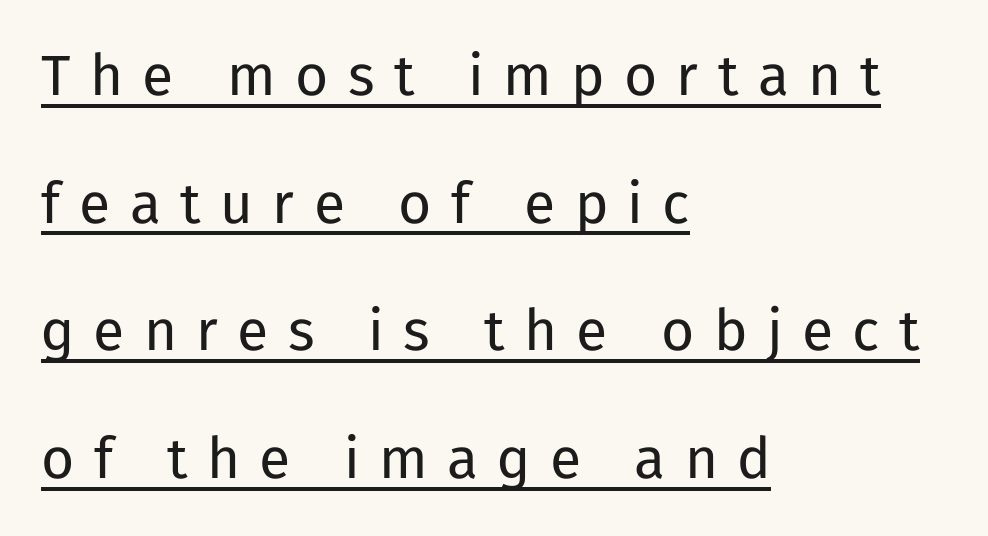
Q: Is the text bold? A: No.
Q: Is the text italic (slanted)? A: No, it is upright.
Q: Is the typeface a serif or a sans-serif typeface? A: Sans-serif.
Q: Is the text underlined? A: Yes.
Q: How is the paragraph aligned? A: Left-aligned.
Q: Is the spacing between letters normal or unusually wide? A: Unusually wide.
Q: Is the spacing between lines tight, normal or loose? A: Loose.
Q: Width (condensed, normal, or wide)? A: Normal.
Q: Stroke contrast? A: Low.
Q: x-height? A: Medium.
Q: Monospaced? A: No.
